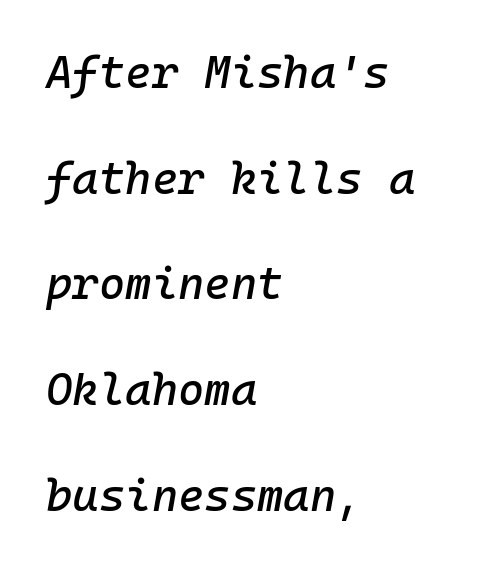
Q: Is the text italic (slanted)? A: Yes, it leans right by about 10 degrees.
Q: Is the text underlined? A: No.
Q: How is the paragraph aligned? A: Left-aligned.
Q: Is the spacing between letters normal or unusually wide? A: Normal.
Q: Is the spacing between lines tight, normal or loose? A: Loose.
Q: Width (condensed, normal, or wide)? A: Normal.
Q: Stroke contrast? A: Low.
Q: x-height? A: Medium.
Q: Monospaced? A: Yes.
